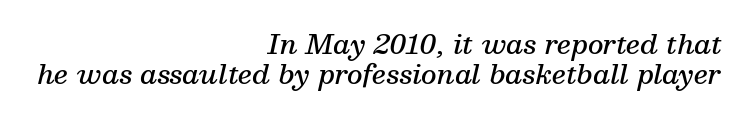
{"italic": "yes", "lean": "right", "slant_degrees": 13, "bold": "semi", "underline": "no", "align": "right", "line_spacing": "tight", "line_spacing_ratio": 1.11, "letter_spacing": "normal", "letter_spacing_em": 0.0, "glyph_px": 27}
